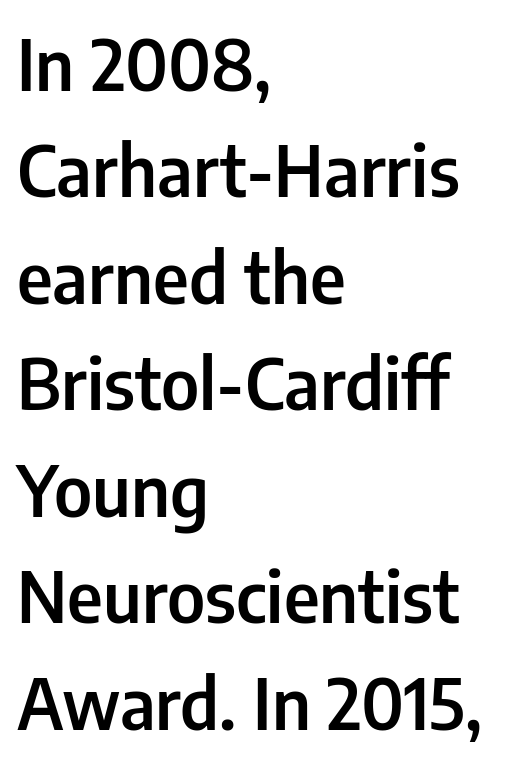
The image shows 71 px semibold, condensed sans-serif type, upright; set left-aligned, normal line spacing (1.5x), normal letter spacing, not underlined; low stroke contrast and a medium x-height.
